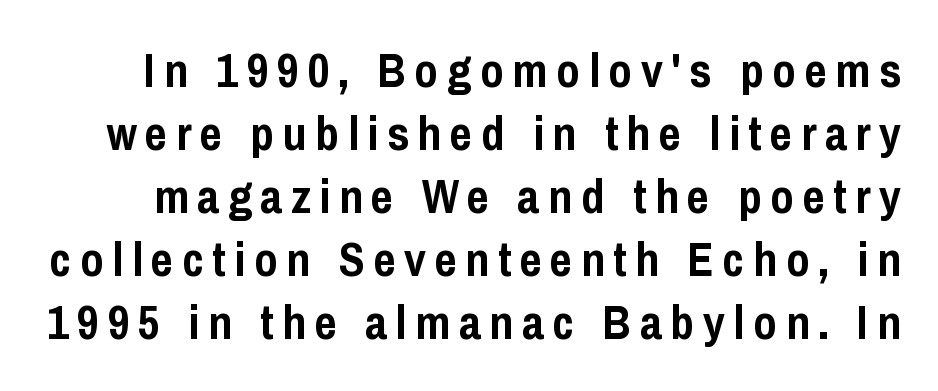
Q: Is the text bold? A: Yes.
Q: Is the text italic (slanted)? A: No, it is upright.
Q: Is the typeface a serif or a sans-serif typeface? A: Sans-serif.
Q: Is the text underlined? A: No.
Q: Is the spacing between lines tight, normal or loose? A: Normal.
Q: Width (condensed, normal, or wide)? A: Condensed.
Q: Stroke contrast? A: Low.
Q: x-height? A: Medium.
Q: Monospaced? A: No.
